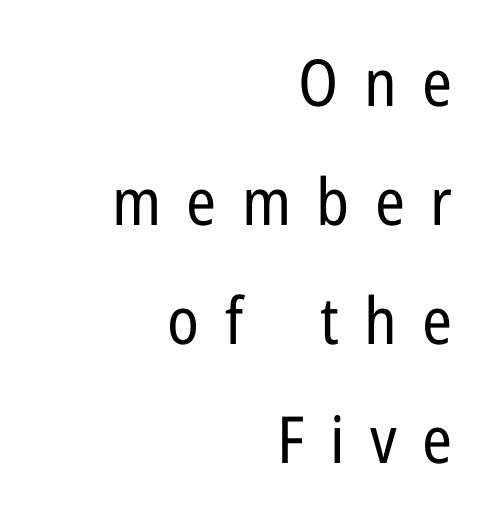
{"serif": "no", "italic": "no", "bold": "no", "weight": "regular", "width": "condensed", "stroke_contrast": "low", "x_height": "medium", "monospaced": "no", "underline": "no", "align": "right", "line_spacing_ratio": 1.83, "letter_spacing": "wide", "letter_spacing_em": 0.39, "glyph_px": 65}
